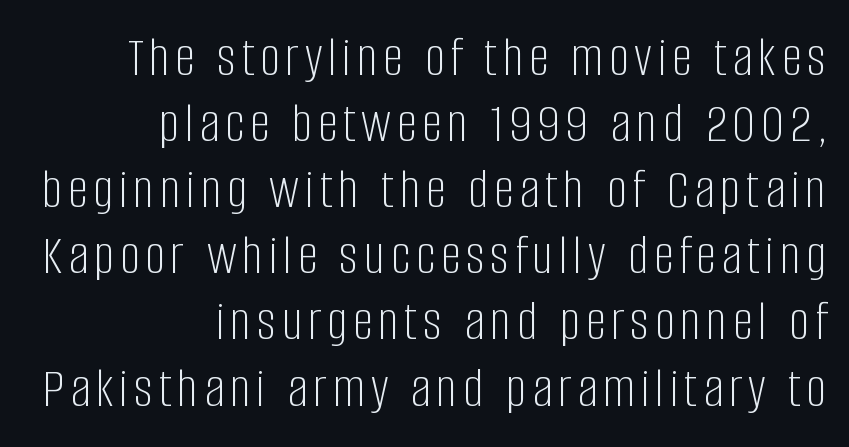
Q: Is the text bold? A: No.
Q: Is the text italic (slanted)? A: No, it is upright.
Q: Is the typeface a serif or a sans-serif typeface? A: Sans-serif.
Q: Is the text underlined? A: No.
Q: How is the paragraph aligned? A: Right-aligned.
Q: Width (condensed, normal, or wide)? A: Condensed.
Q: Stroke contrast? A: Low.
Q: x-height? A: Large.
Q: Monospaced? A: No.
